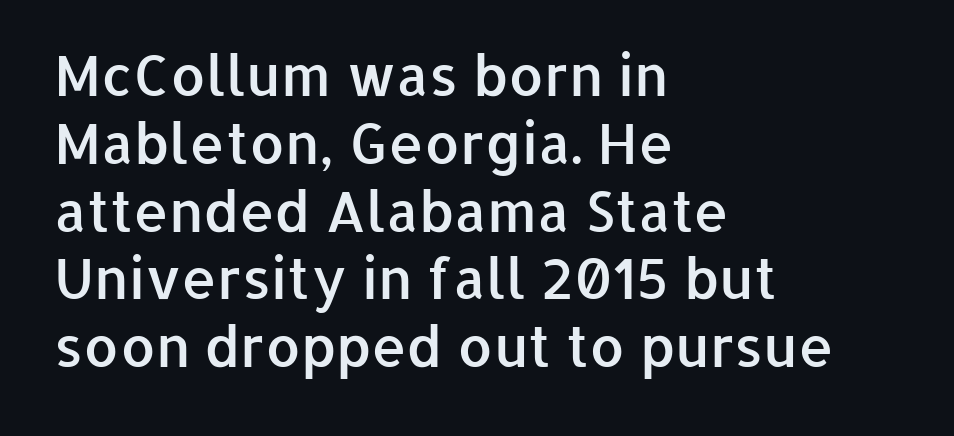
Q: Is the text bold? A: Semi-bold.
Q: Is the text italic (slanted)? A: No, it is upright.
Q: Is the typeface a serif or a sans-serif typeface? A: Sans-serif.
Q: Is the text underlined? A: No.
Q: How is the paragraph aligned? A: Left-aligned.
Q: Is the spacing between letters normal or unusually wide? A: Normal.
Q: Width (condensed, normal, or wide)? A: Normal.
Q: Stroke contrast? A: Low.
Q: x-height? A: Medium.
Q: Monospaced? A: No.
